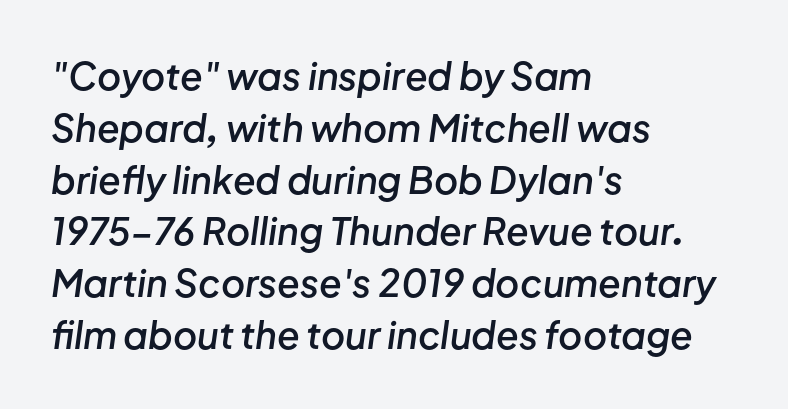
Evenly set lines give the paragraph a standard silhouette. Do the characters align in a grid? No, the font is proportional. Notice the strokes are somewhat thickened but not fully heavy: this is a semibold. Tall strokes in this sample are angled rather than plumb. Any mark beneath the type? The region is blank.
